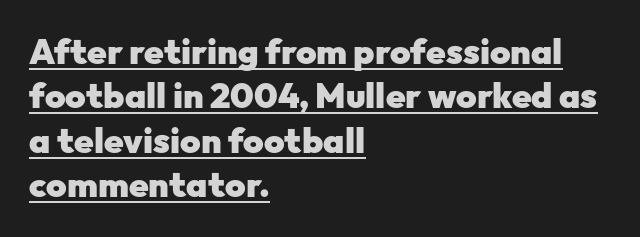
The image shows 35 px heavy sans-serif type, upright; set left-aligned, normal line spacing (1.27x), normal letter spacing, underlined; low stroke contrast and a medium x-height.
